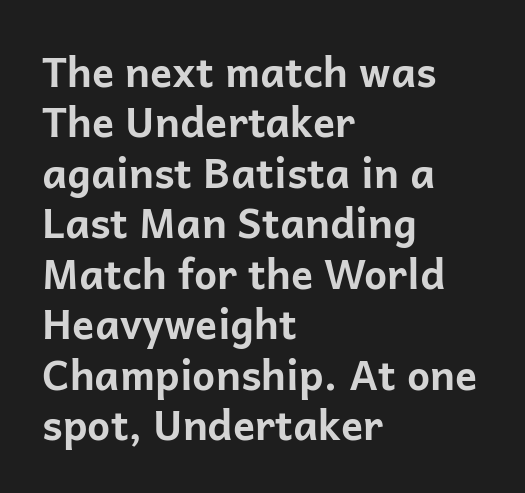
Q: Is the text bold? A: Yes.
Q: Is the text italic (slanted)? A: No, it is upright.
Q: Is the typeface a serif or a sans-serif typeface? A: Sans-serif.
Q: Is the text underlined? A: No.
Q: How is the paragraph aligned? A: Left-aligned.
Q: Is the spacing between letters normal or unusually wide? A: Normal.
Q: Width (condensed, normal, or wide)? A: Normal.
Q: Stroke contrast? A: Low.
Q: x-height? A: Medium.
Q: Monospaced? A: No.
